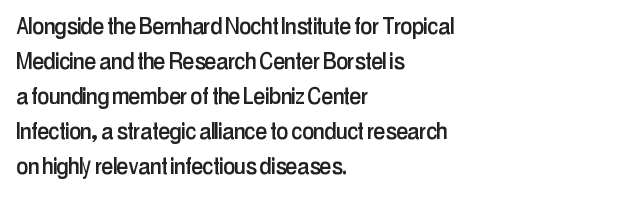
In CSS terms this would be text-align: left. Does the lettering tilt? It doesn't — this is upright. The strip under each line holds only bare page. Each word holds together tightly as a unit, with standard inter-letter gaps. These lines sit exactly where default settings would place them.
